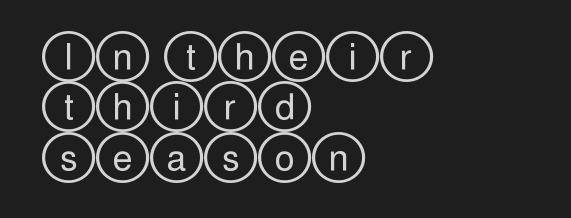
Is the block centered? No — it sits flush against the left margin. Between one letter and the next there's only the usual sliver of space. Ordinary non-slanted type is in use. The baseline area is clear.
